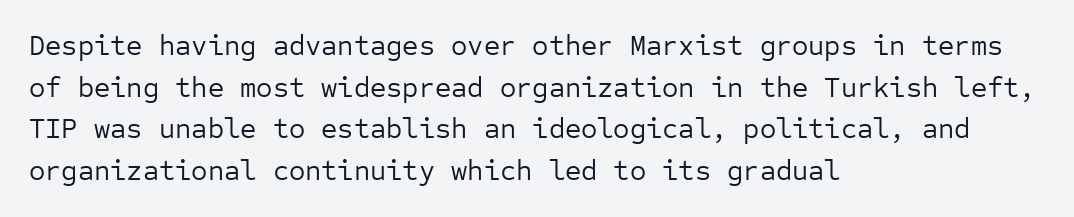
Q: Is the text bold? A: No.
Q: Is the text italic (slanted)? A: No, it is upright.
Q: Is the typeface a serif or a sans-serif typeface? A: Sans-serif.
Q: Is the text underlined? A: No.
Q: How is the paragraph aligned? A: Left-aligned.
Q: Is the spacing between letters normal or unusually wide? A: Normal.
Q: Is the spacing between lines tight, normal or loose? A: Normal.
Q: Width (condensed, normal, or wide)? A: Normal.
Q: Stroke contrast? A: Low.
Q: x-height? A: Medium.
Q: Monospaced? A: Yes.
